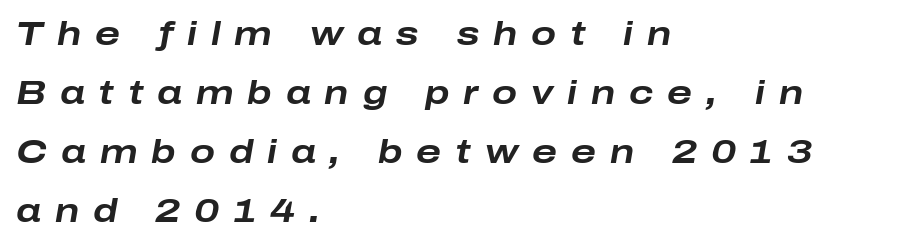
Observe the wide spacing: letters keep a clear distance from each other. Plenty of ink on the page — the face is bold. Yep, that's italic — everything's leaning. Each letter keeps its own natural width here, so spacing adapts to shape. A classic flush-left, rag-right setting is used for this passage. Check under the words: just untouched page.
